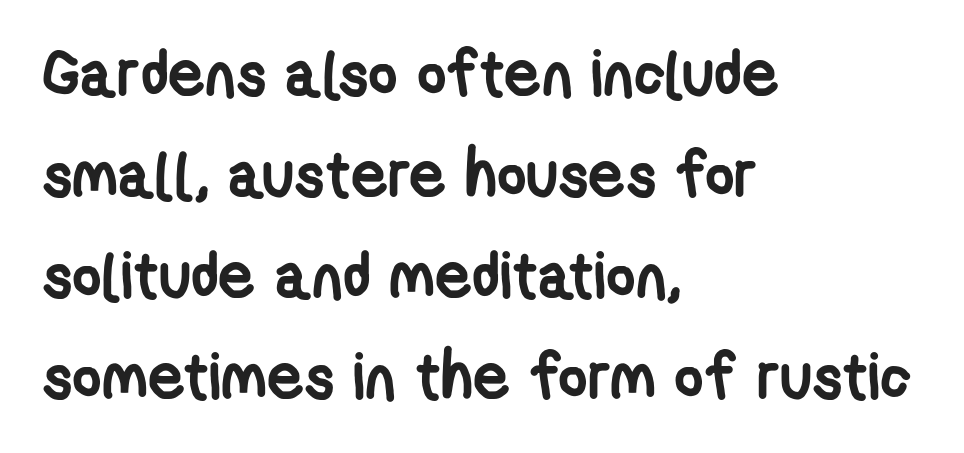
In terms of leading, this rendering sits right in the middle. Lines of text with bare space underneath. Standard letterfit; no display-style spreading of the glyphs. Nope, no serifs anywhere on these letters. Strong, thick strokes mark this as bold type. Here the designer chose a conventional face with non-uniform glyph widths.
